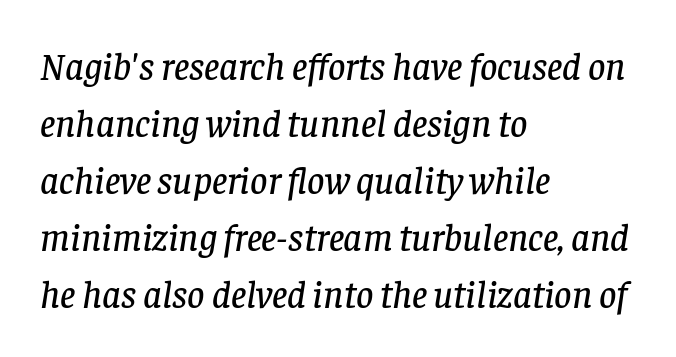
These lines are set flush left with a ragged right edge. In terms of leading, this rendering sits right in the middle. There is no visible air inserted between adjacent glyphs. Check where the strokes stop: tiny serifs finish them off. Posture: slanted.
